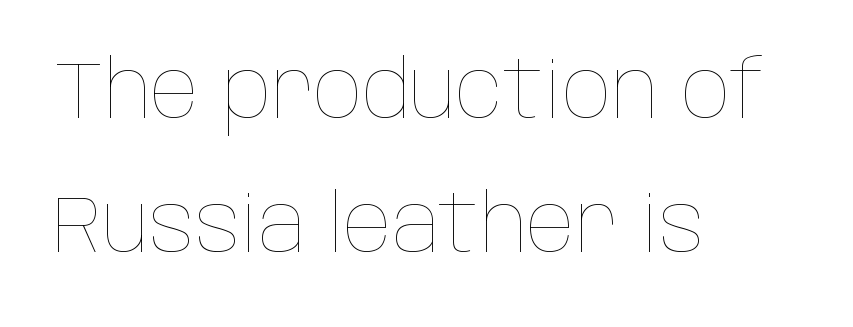
When letters stand straight like this, we call the style roman or upright. Horizontal bands of white between lines are of average thickness. Standard letterfit; no display-style spreading of the glyphs. The baseline area is clear. Character widths vary here, with narrow letters taking less room than wide ones.
